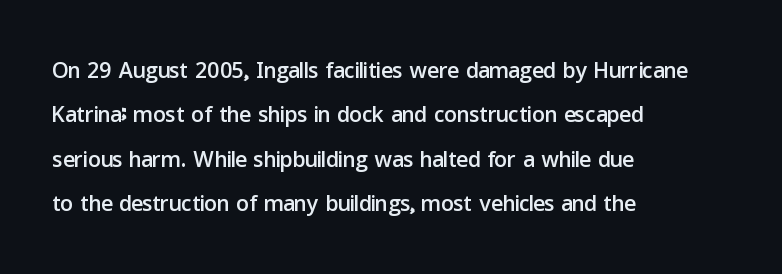
The image shows 32 px sans-serif type, upright; set left-aligned, normal line spacing (1.39x), normal letter spacing, not underlined; low stroke contrast and a medium x-height.
